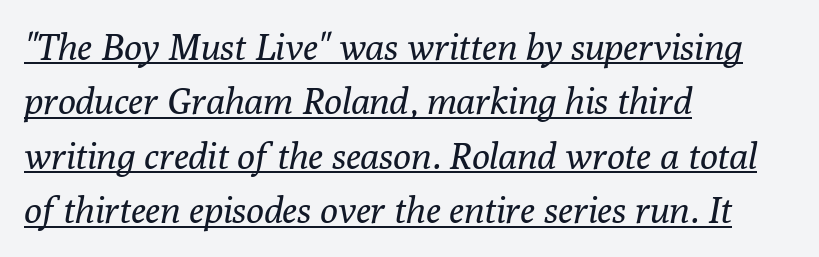
Spacing verdict: proportional, widths tailored to each character. The rows are spaced the way most documents space them. Style check: oblique. Each line starts at the same left margin while the right side varies. The rendering uses the underline text-decoration.
